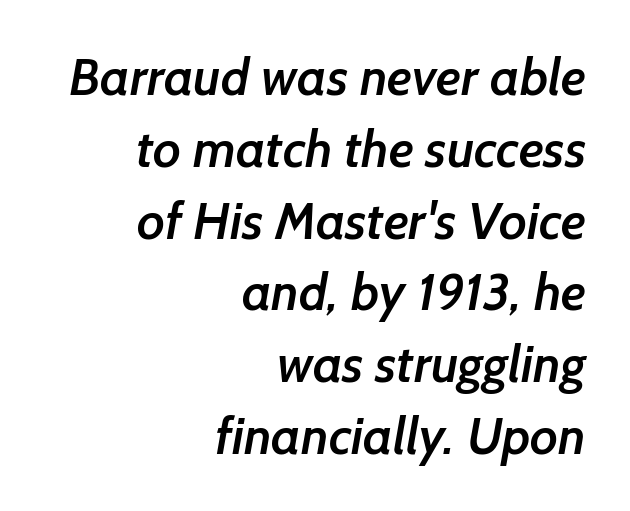
Q: Is the text bold? A: Semi-bold.
Q: Is the typeface a serif or a sans-serif typeface? A: Sans-serif.
Q: Is the text underlined? A: No.
Q: How is the paragraph aligned? A: Right-aligned.
Q: Is the spacing between letters normal or unusually wide? A: Normal.
Q: Is the spacing between lines tight, normal or loose? A: Normal.
Q: Width (condensed, normal, or wide)? A: Normal.
Q: Stroke contrast? A: Low.
Q: x-height? A: Medium.
Q: Monospaced? A: No.
